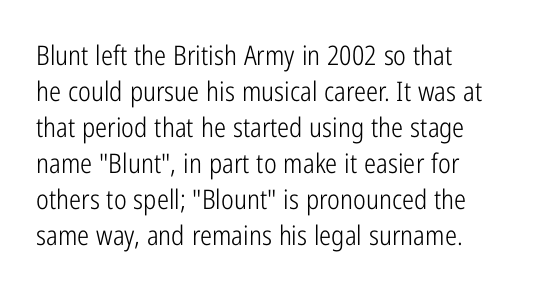
A clean baseline with only descenders dipping below it. The letters stand upright; this is a roman face. The letterforms sit shoulder to shoulder at normal distance. The compositor pushed each line to the left boundary.
